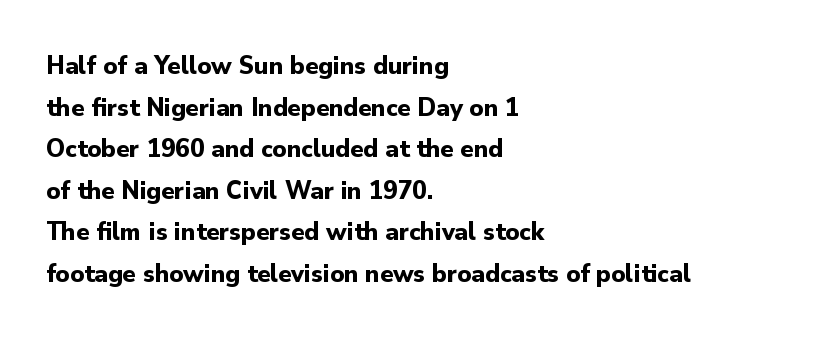
This sample keeps an unexceptional amount of space between lines. Which margin do the lines hug? The left one — the right edge is uneven. The specimen omits any rule beneath the text block's lines. Students, note that the glyphs here touch the page at normal intervals. This is heavy type, rendered in bold.
